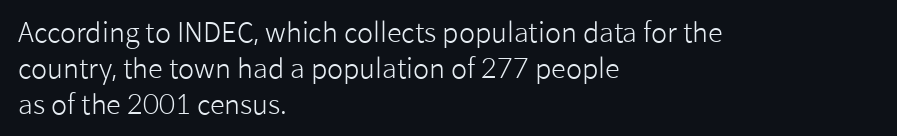
The image shows 27 px text type, upright; set left-aligned, normal line spacing (1.33x), normal letter spacing, not underlined.
